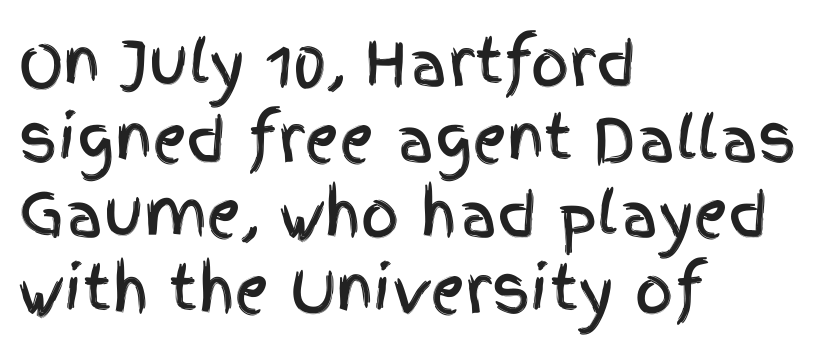
{"serif": "no", "italic": "no", "width": "condensed", "x_height": "large", "monospaced": "no", "underline": "no", "align": "left", "line_spacing": "normal", "line_spacing_ratio": 1.26, "letter_spacing": "normal", "letter_spacing_em": 0.0, "glyph_px": 60}
